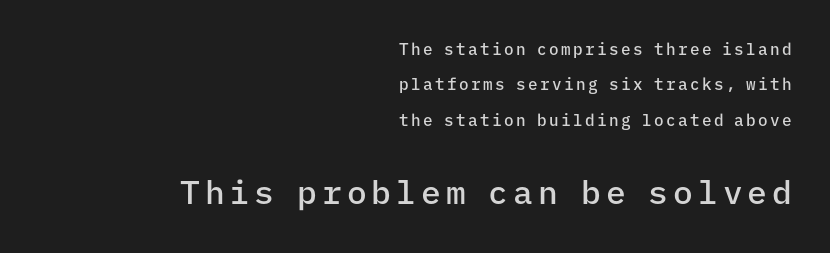
Q: Is the text bold? A: Semi-bold.
Q: Is the text italic (slanted)? A: No, it is upright.
Q: Is the typeface a serif or a sans-serif typeface? A: Sans-serif.
Q: Is the text underlined? A: No.
Q: How is the paragraph aligned? A: Right-aligned.
Q: Is the spacing between lines tight, normal or loose? A: Loose.
Q: Which block of text is set in a larger size, the first (top) or the second (bottom)? A: The second (bottom) one.
Q: Width (condensed, normal, or wide)? A: Normal.
Q: Stroke contrast? A: Low.
Q: x-height? A: Medium.
Q: Monospaced? A: Yes.
